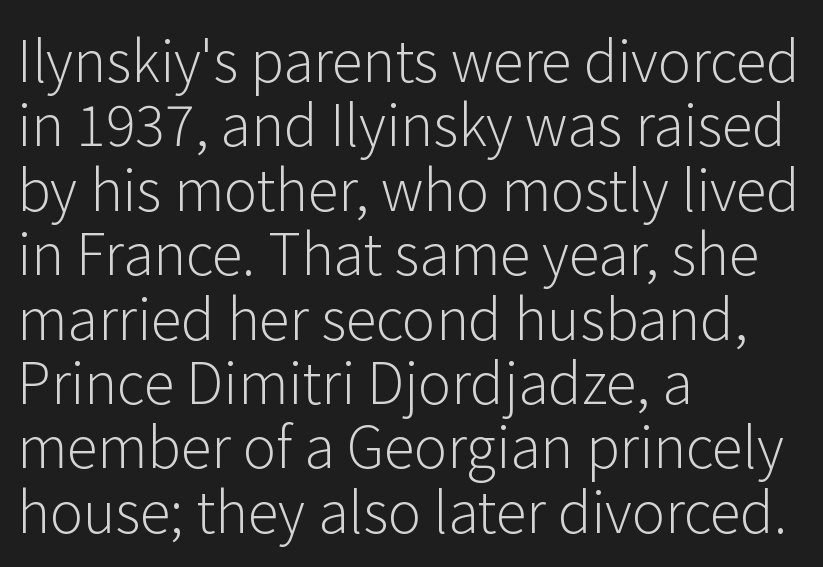
The image shows 56 px light sans-serif type, upright; set left-aligned, tight line spacing (1.15x), normal letter spacing, not underlined; low stroke contrast and a medium x-height.
